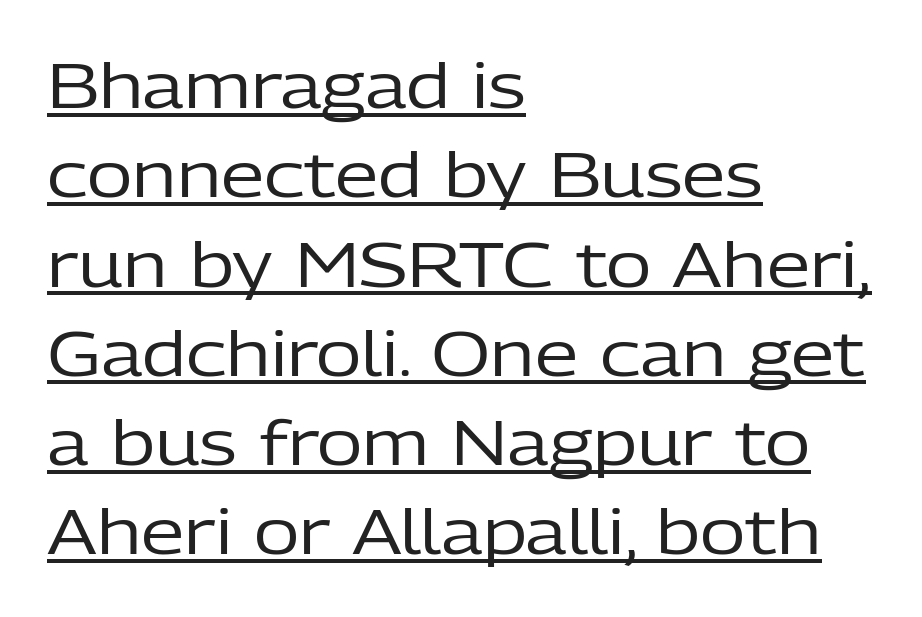
Baseline-to-baseline distance is the conventional proportion of letter height. This is the regular roman posture of the typeface. Weight class: somewhere from thin through regular. Examine the stroke ends and you'll find no serifs. Tracking here is standard; glyphs follow each other at the usual distance. Does a line run under the words? Yes, clearly.
